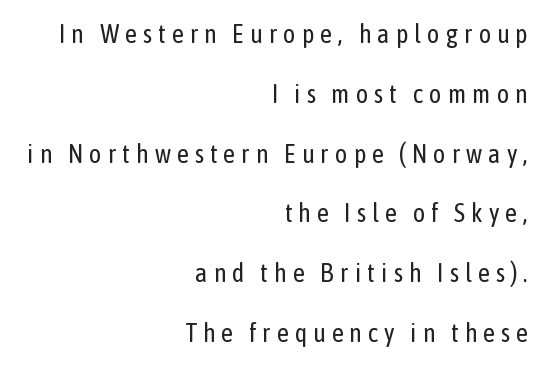
The lines are quadded right. Reading down the column, the eye jumps a long way to each next line. Short note: letters widely spaced. The typography opts for an upright posture over an oblique one.
